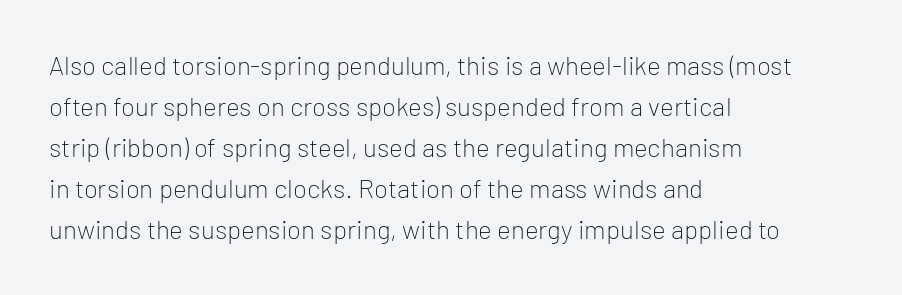
The words here are not underlined. Unbolded letterforms with no extra heft. Quick note: interline space is typical. These lines stack with their left ends in a neat column. Ordinary non-slanted type is in use. Here the glyphs are tracked normally, forming tight word shapes.
